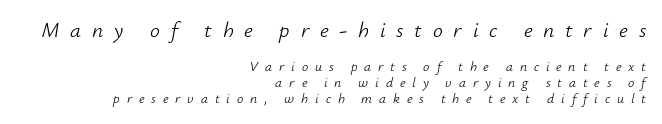
The image shows 22 px text type, italic (leaning right); set right-aligned, tight line spacing (1.12x), unusually wide letter spacing (+0.49 em), not underlined; the first (top) block is 1.57x larger.
